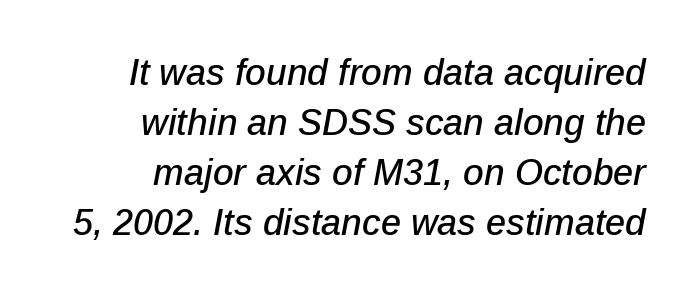
Q: Is the text italic (slanted)? A: Yes, it leans right by about 12 degrees.
Q: Is the text underlined? A: No.
Q: Is the spacing between letters normal or unusually wide? A: Normal.
Q: Is the spacing between lines tight, normal or loose? A: Normal.
Q: Width (condensed, normal, or wide)? A: Normal.
Q: Stroke contrast? A: Low.
Q: x-height? A: Medium.
Q: Monospaced? A: No.
